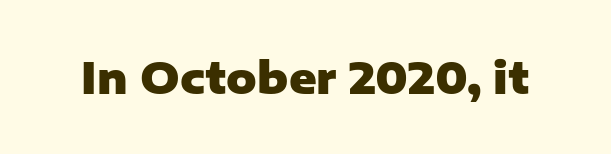
{"serif": "no", "italic": "no", "bold": "yes", "weight": "heavy", "width": "normal", "stroke_contrast": "low", "x_height": "medium", "monospaced": "no", "underline": "no", "letter_spacing": "normal", "letter_spacing_em": 0.0, "glyph_px": 42}
